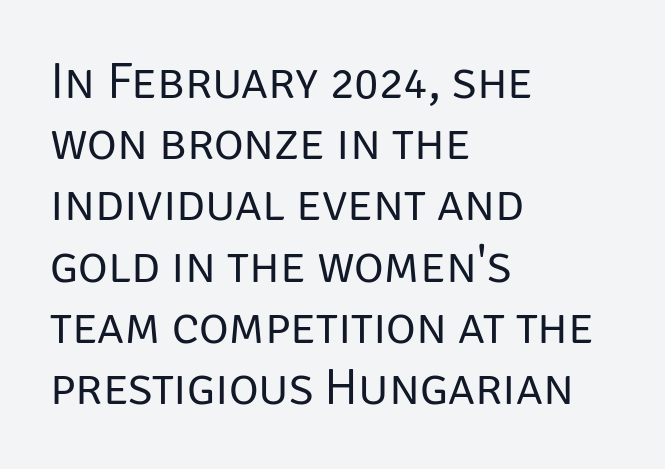
The image shows 51 px regular-weight sans-serif type, upright; set left-aligned, line spacing 1.2x, normal letter spacing, not underlined; low stroke contrast and a large x-height.
